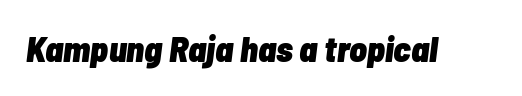
{"italic": "yes", "lean": "right", "slant_degrees": 7, "bold": "yes", "weight": "heavy", "width": "condensed", "stroke_contrast": "low", "x_height": "medium", "monospaced": "no", "underline": "no", "letter_spacing": "normal", "letter_spacing_em": 0.0, "glyph_px": 36}
